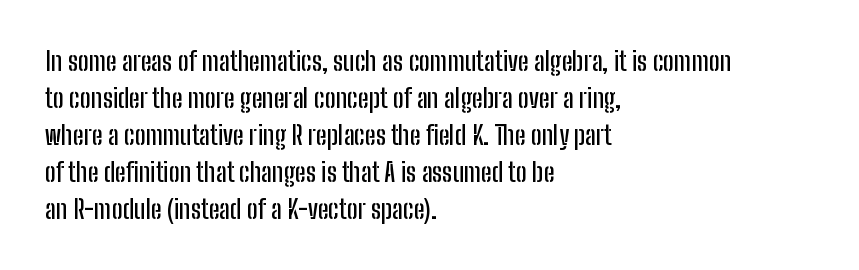
Q: Is the text italic (slanted)? A: No, it is upright.
Q: Is the text underlined? A: No.
Q: How is the paragraph aligned? A: Left-aligned.
Q: Is the spacing between letters normal or unusually wide? A: Normal.
Q: Is the spacing between lines tight, normal or loose? A: Normal.
